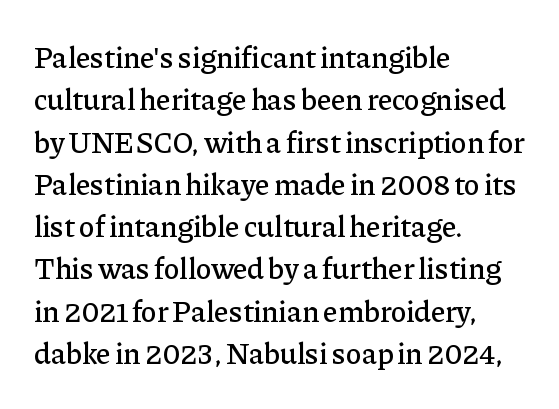
{"serif": "yes", "italic": "no", "width": "normal", "stroke_contrast": "low", "x_height": "medium", "monospaced": "no", "underline": "no", "align": "left", "line_spacing": "normal", "line_spacing_ratio": 1.41, "letter_spacing": "normal", "letter_spacing_em": 0.0, "glyph_px": 30}
